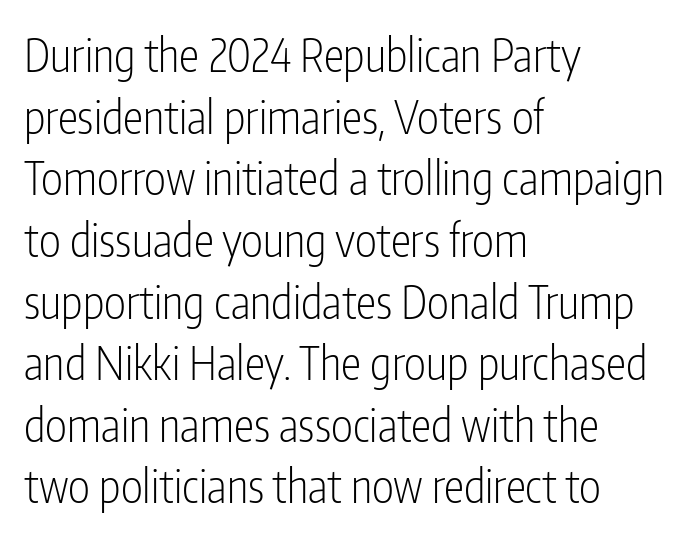
The image shows 46 px light, condensed sans-serif type, upright; set left-aligned, normal line spacing (1.34x), normal letter spacing, not underlined; low stroke contrast and a medium x-height.
